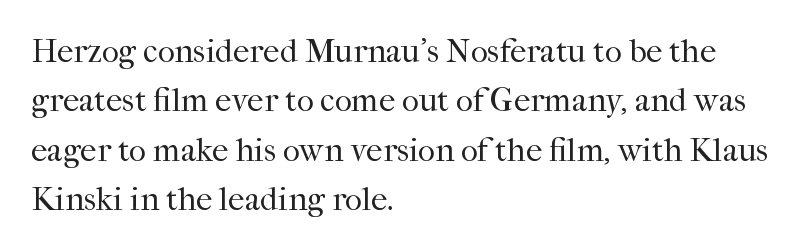
Weight: in the light-to-regular range. A roman cut, with each character standing at attention. A student would call this left alignment; a typographer would say flush left, rag right. Honestly, the letter spacing is just normal — you wouldn't notice it. This sample has the flowing, uneven cadence of proportional lettering.
